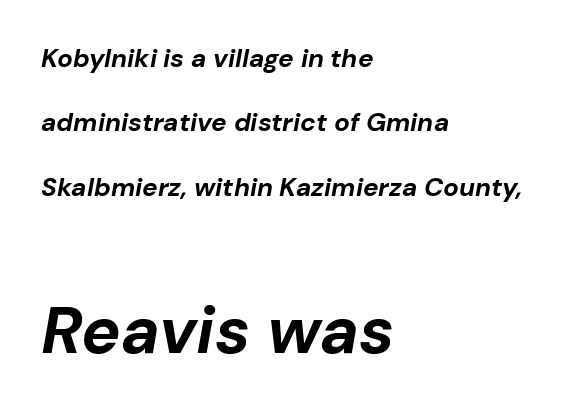
Notice how the passage keeps a crisp vertical edge on the left only. Compared with ordinary roman type, these characters are visibly tilted. The typesetting leans heavy: a genuine bold. Proportional: the letters do not fall into vertical columns. Between one letter and the next there's only the usual sliver of space.
